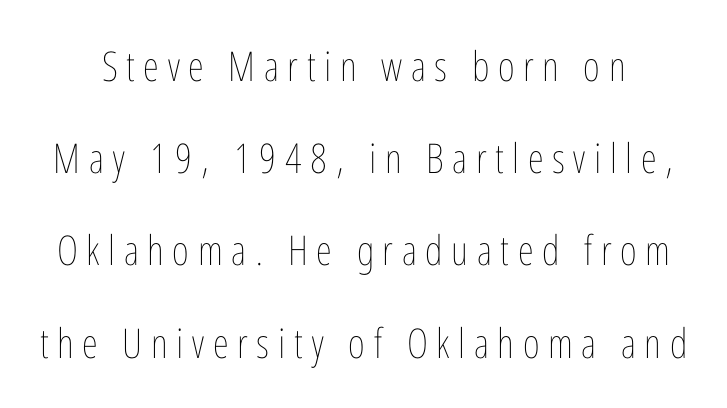
{"italic": "no", "bold": "no", "weight": "thin", "width": "condensed", "stroke_contrast": "low", "x_height": "medium", "monospaced": "no", "underline": "no", "line_spacing": "loose", "line_spacing_ratio": 2.25, "letter_spacing": "wide", "letter_spacing_em": 0.21, "glyph_px": 41}
